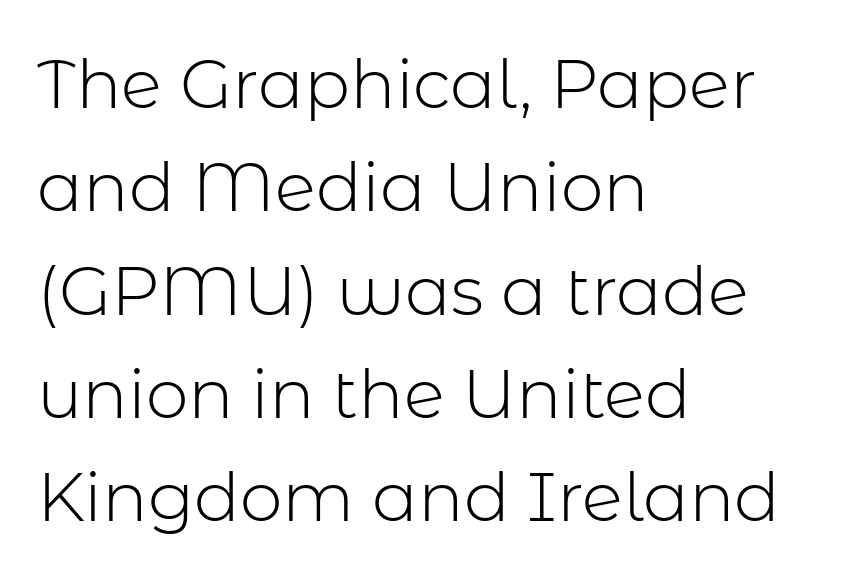
Inter-character spacing is left at the font's built-in metrics. The rendering uses a moderate line-height, typical for paragraphs. The face looks like a standard text weight, possibly lighter. This sample uses a sans-serif face.
